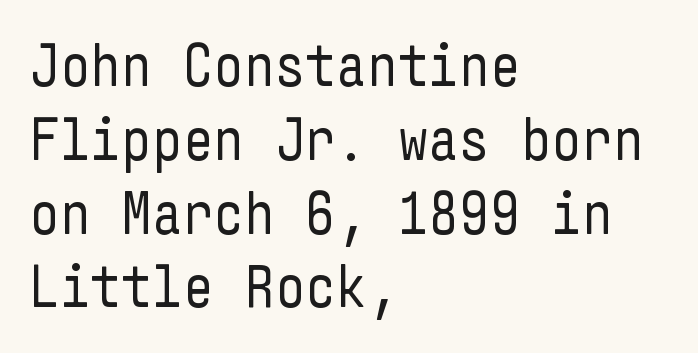
{"serif": "no", "italic": "no", "bold": "no", "weight": "regular", "width": "condensed", "stroke_contrast": "low", "x_height": "medium", "underline": "no", "align": "left", "line_spacing_ratio": 1.23, "letter_spacing": "normal", "letter_spacing_em": 0.0, "glyph_px": 60}
